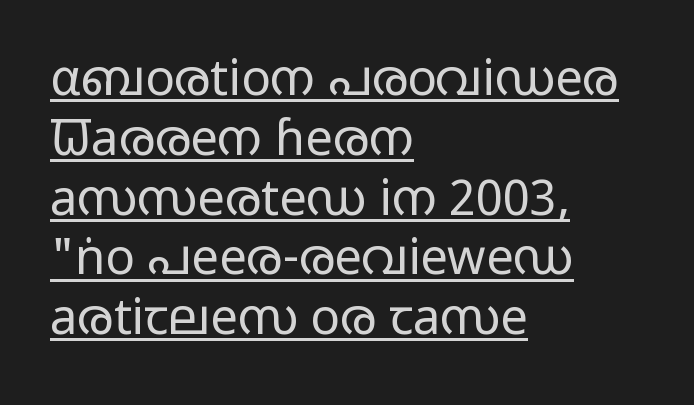
Q: Is the text bold? A: No.
Q: Is the text italic (slanted)? A: No, it is upright.
Q: Is the typeface a serif or a sans-serif typeface? A: Sans-serif.
Q: Is the text underlined? A: Yes.
Q: How is the paragraph aligned? A: Left-aligned.
Q: Is the spacing between letters normal or unusually wide? A: Normal.
Q: Width (condensed, normal, or wide)? A: Wide.
Q: Stroke contrast? A: Low.
Q: x-height? A: Medium.
Q: Monospaced? A: No.
